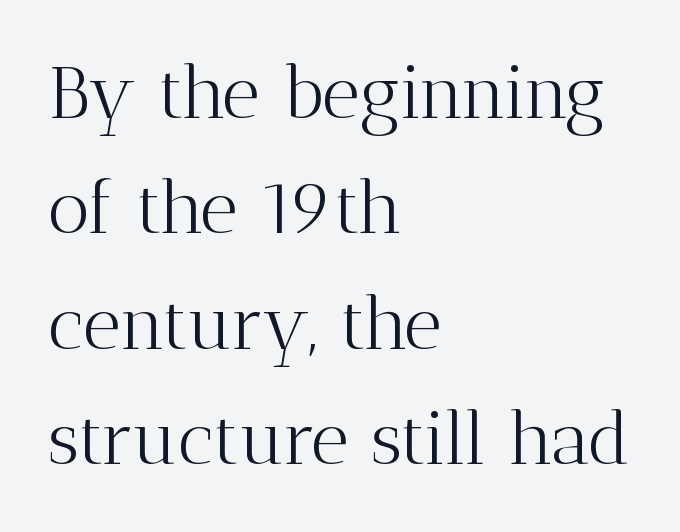
The image shows 74 px light serif type, upright; set left-aligned, normal line spacing (1.56x), normal letter spacing, not underlined; medium stroke contrast and a medium x-height.
